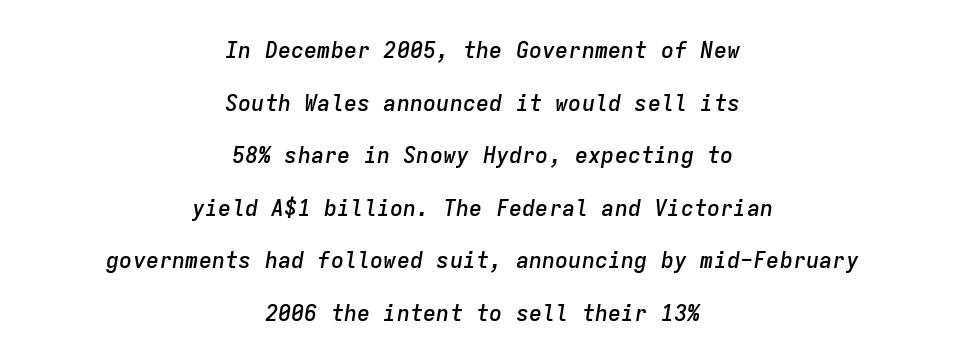
The image shows 22 px text type, italic (leaning right); set centered, loose line spacing (2.39x), normal letter spacing, not underlined.
